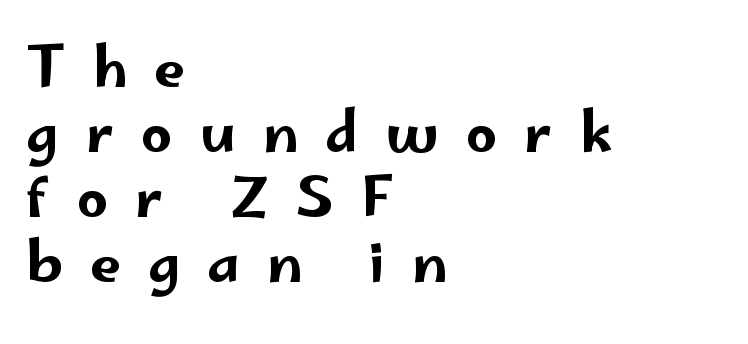
Q: Is the text italic (slanted)? A: No, it is upright.
Q: Is the typeface a serif or a sans-serif typeface? A: Sans-serif.
Q: Is the text underlined? A: No.
Q: How is the paragraph aligned? A: Left-aligned.
Q: Is the spacing between letters normal or unusually wide? A: Unusually wide.
Q: Width (condensed, normal, or wide)? A: Wide.
Q: Stroke contrast? A: Low.
Q: x-height? A: Small.
Q: Monospaced? A: No.
